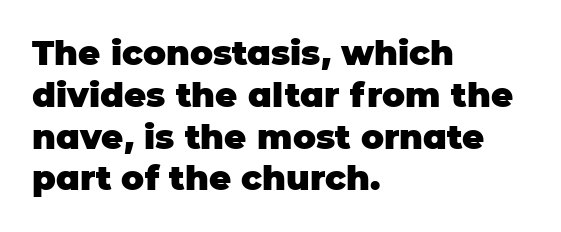
Q: Is the text bold? A: Yes.
Q: Is the text italic (slanted)? A: No, it is upright.
Q: Is the typeface a serif or a sans-serif typeface? A: Sans-serif.
Q: Is the text underlined? A: No.
Q: How is the paragraph aligned? A: Left-aligned.
Q: Is the spacing between letters normal or unusually wide? A: Normal.
Q: Width (condensed, normal, or wide)? A: Normal.
Q: Stroke contrast? A: Low.
Q: x-height? A: Large.
Q: Monospaced? A: No.
